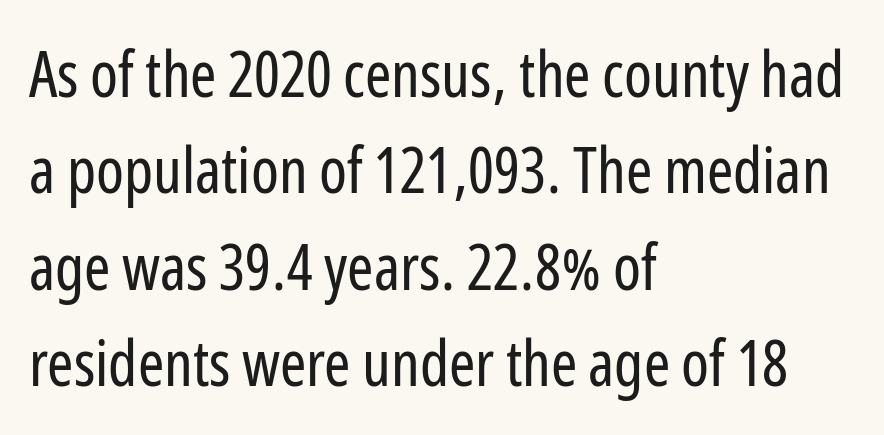
Q: Is the text bold? A: No.
Q: Is the text italic (slanted)? A: No, it is upright.
Q: Is the typeface a serif or a sans-serif typeface? A: Sans-serif.
Q: Is the text underlined? A: No.
Q: How is the paragraph aligned? A: Left-aligned.
Q: Is the spacing between letters normal or unusually wide? A: Normal.
Q: Is the spacing between lines tight, normal or loose? A: Normal.
Q: Width (condensed, normal, or wide)? A: Condensed.
Q: Stroke contrast? A: Low.
Q: x-height? A: Medium.
Q: Monospaced? A: No.
